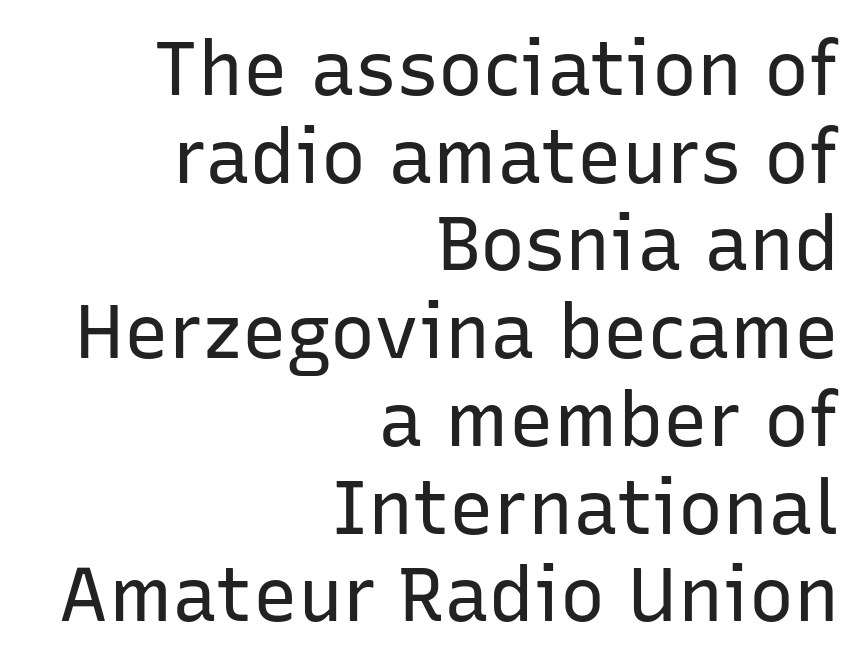
The image shows 75 px regular-weight sans-serif type, upright; set right-aligned, line spacing 1.17x, normal letter spacing, not underlined; low stroke contrast and a medium x-height.
